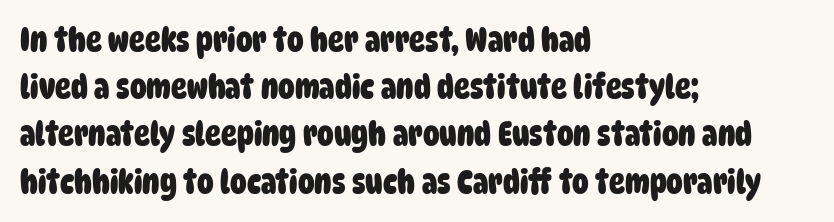
{"serif": "no", "bold": "yes", "weight": "heavy", "width": "condensed", "stroke_contrast": "low", "x_height": "large", "monospaced": "no", "underline": "no", "align": "left", "line_spacing": "normal", "line_spacing_ratio": 1.43, "letter_spacing": "normal", "letter_spacing_em": 0.0, "glyph_px": 33}
